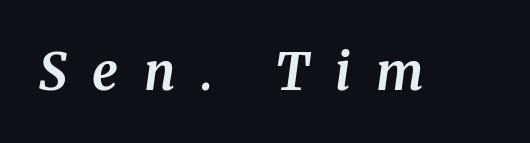
Tracking here is generous; glyphs stand well apart from one another. Each letter's strokes conclude with small projecting serifs. An italicized treatment has been applied to the whole sample. These lines carry a lot of weight — the face is fully bold. Descenders are the only things crossing below the line. Do the characters align in a grid? No, the font is proportional.
